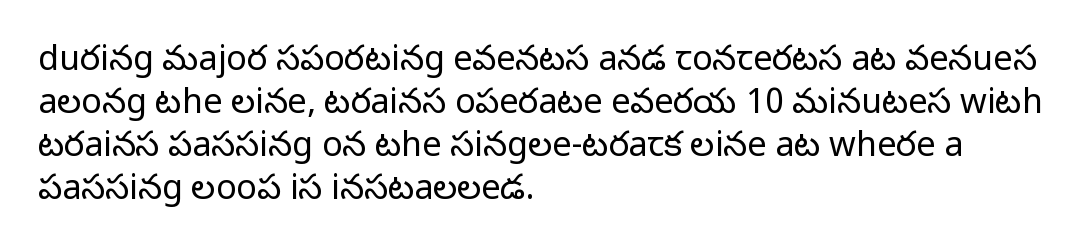
Q: Is the text bold? A: No.
Q: Is the text italic (slanted)? A: No, it is upright.
Q: Is the typeface a serif or a sans-serif typeface? A: Sans-serif.
Q: Is the text underlined? A: No.
Q: How is the paragraph aligned? A: Left-aligned.
Q: Is the spacing between letters normal or unusually wide? A: Normal.
Q: Is the spacing between lines tight, normal or loose? A: Normal.
Q: Width (condensed, normal, or wide)? A: Normal.
Q: Stroke contrast? A: Low.
Q: x-height? A: Medium.
Q: Monospaced? A: No.
